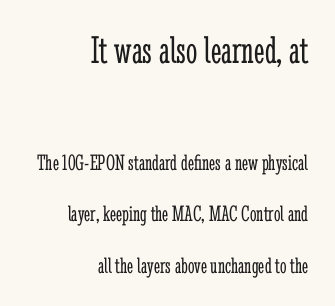
{"serif": "yes", "italic": "no", "bold": "no", "weight": "light", "width": "condensed", "stroke_contrast": "low", "x_height": "medium", "monospaced": "no", "underline": "no", "align": "right", "line_spacing": "loose", "line_spacing_ratio": 2.24, "letter_spacing": "normal", "letter_spacing_em": 0.0, "larger_block": "first", "size_ratio": 1.74, "glyph_px": 40}
